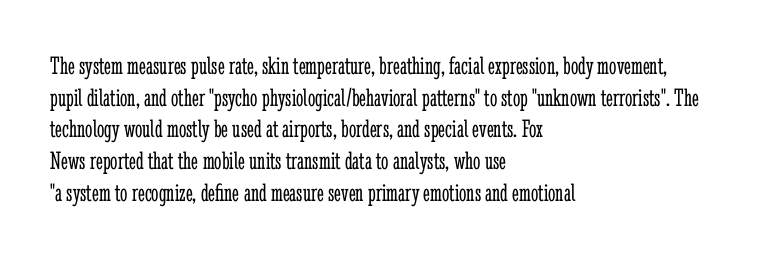
{"italic": "no", "bold": "no", "underline": "no", "align": "left", "line_spacing_ratio": 1.22, "letter_spacing": "normal", "letter_spacing_em": 0.0, "glyph_px": 26}
